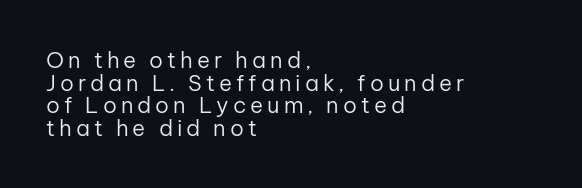
{"italic": "no", "bold": "no", "underline": "no", "align": "left", "line_spacing": "tight", "line_spacing_ratio": 1.03, "glyph_px": 22}
